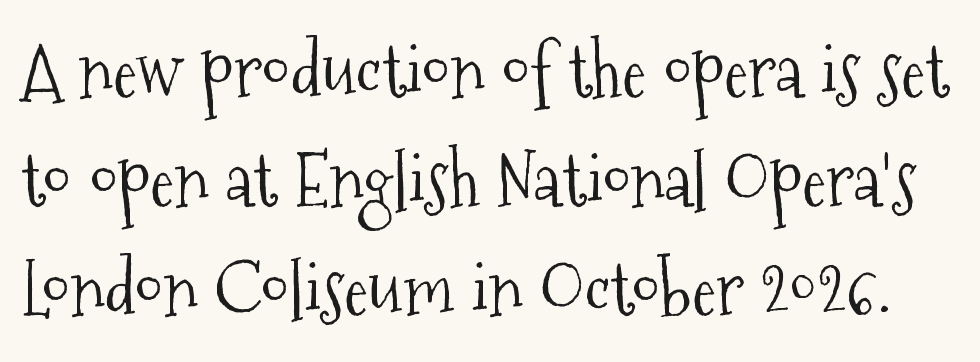
{"serif": "yes", "italic": "no", "bold": "no", "weight": "light", "width": "condensed", "stroke_contrast": "medium", "x_height": "medium", "monospaced": "no", "underline": "no", "line_spacing": "normal", "line_spacing_ratio": 1.49, "letter_spacing": "normal", "letter_spacing_em": 0.0, "glyph_px": 73}
